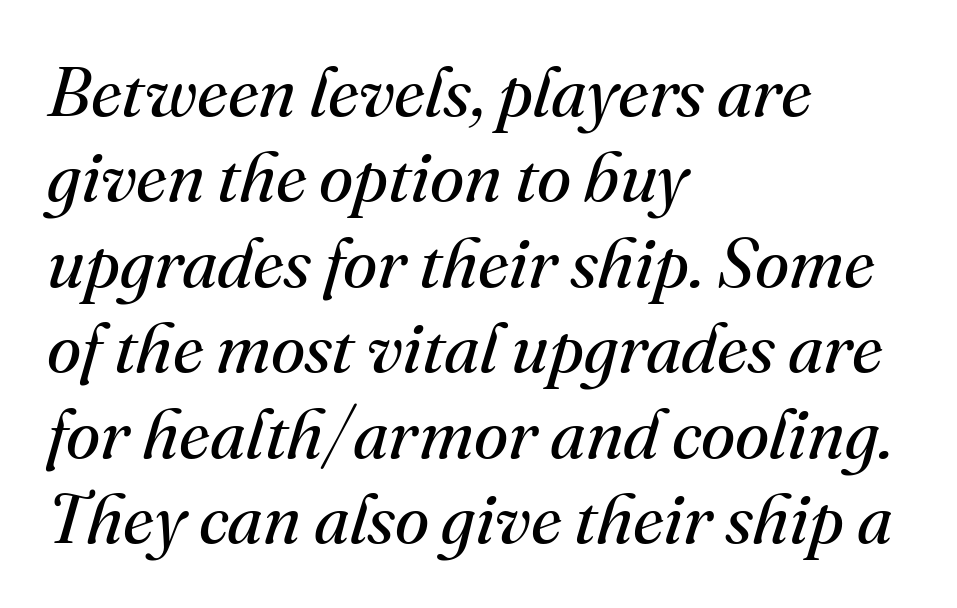
The image shows 70 px regular-weight serif type, italic (leaning right); set left-aligned, line spacing 1.22x, normal letter spacing, not underlined; medium stroke contrast and a small x-height.
